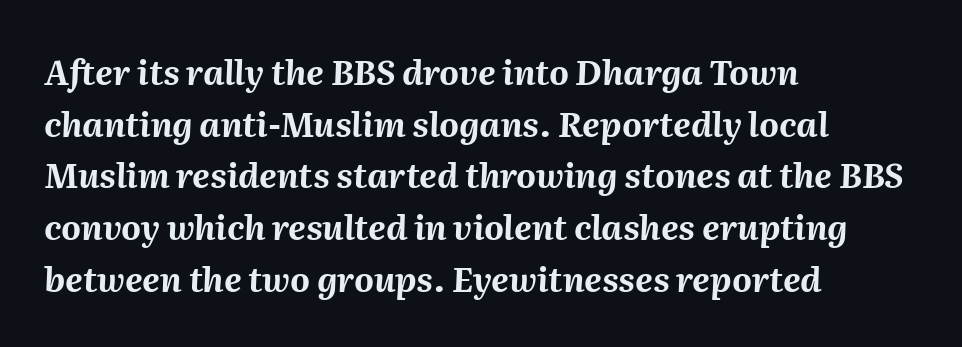
The passage shown is emphatically bold. Line beginnings align vertically; line endings do not. The lettering tilts uniformly, giving the passage an italic look. Spacing verdict: proportional, widths tailored to each character. Is the letter spacing exaggerated? No — it looks like the ordinary default. Baseline-to-baseline distance is the conventional proportion of letter height.
